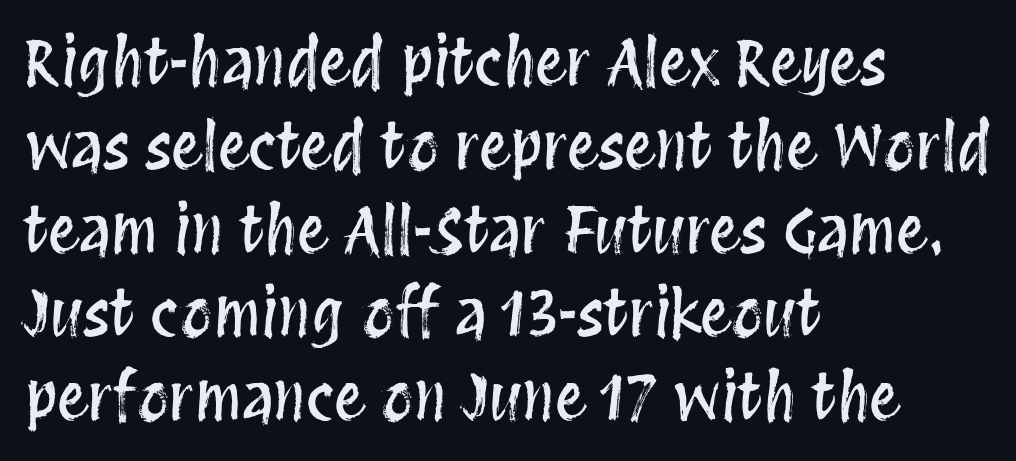
The image shows 63 px condensed type, upright; set left-aligned, normal line spacing (1.33x), normal letter spacing, not underlined; medium stroke contrast and a large x-height.
